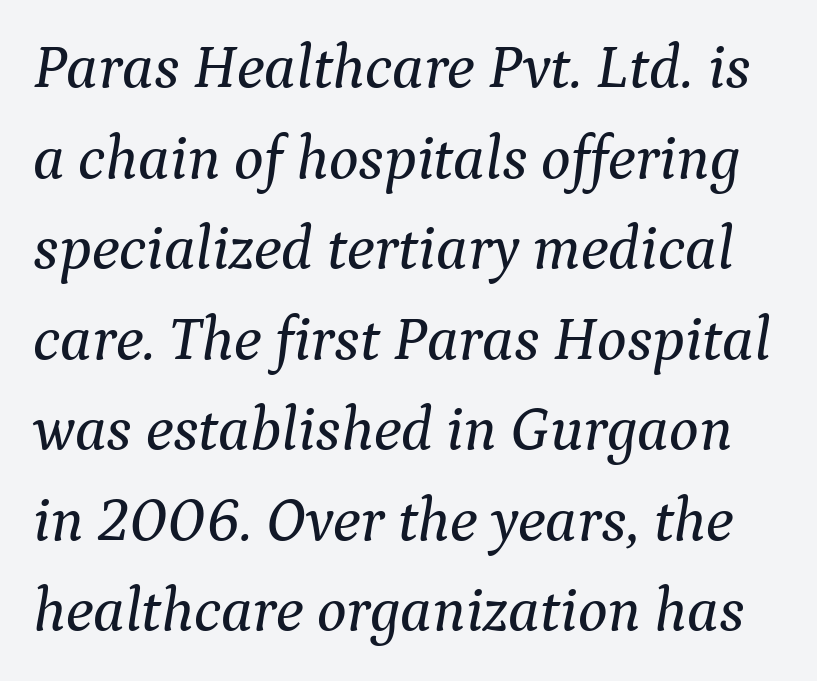
Q: Is the text italic (slanted)? A: Yes, it leans right by about 9 degrees.
Q: Is the typeface a serif or a sans-serif typeface? A: Serif.
Q: Is the text underlined? A: No.
Q: Is the spacing between letters normal or unusually wide? A: Normal.
Q: Is the spacing between lines tight, normal or loose? A: Normal.
Q: Width (condensed, normal, or wide)? A: Normal.
Q: Stroke contrast? A: Medium.
Q: x-height? A: Medium.
Q: Monospaced? A: No.
